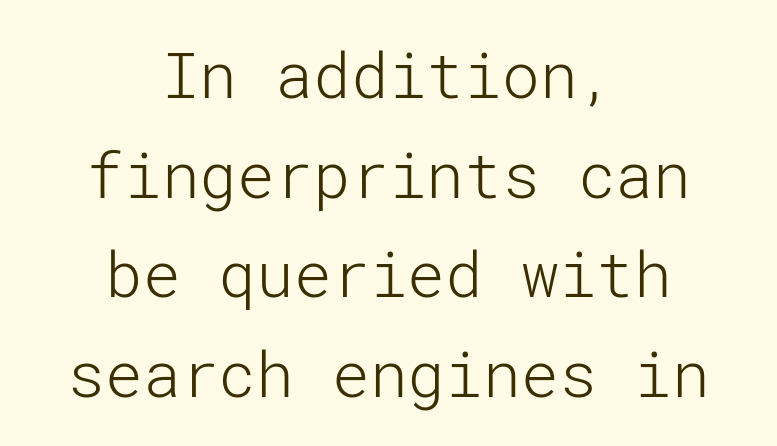
The image shows 63 px light sans-serif type, upright; set centered, normal line spacing (1.58x), normal letter spacing, not underlined; low stroke contrast and a medium x-height.
